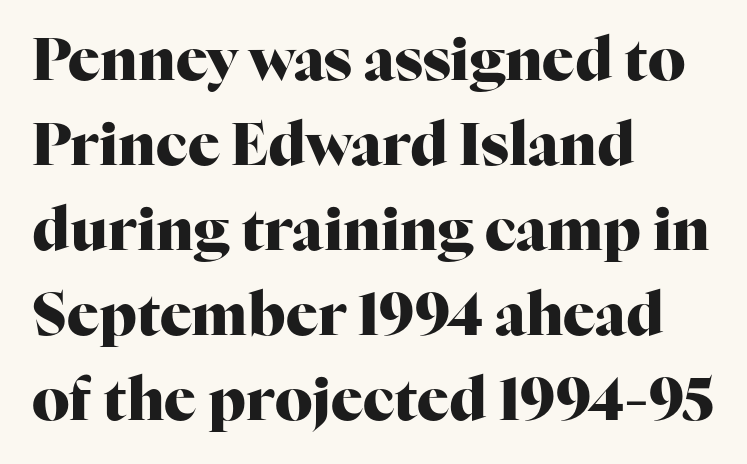
Strong, thick strokes mark this as bold type. Alignment: flush left. Italic: no, the glyphs are upright roman. Quick note: interline space is typical. Glyph-to-glyph distance matches everyday printed text.
